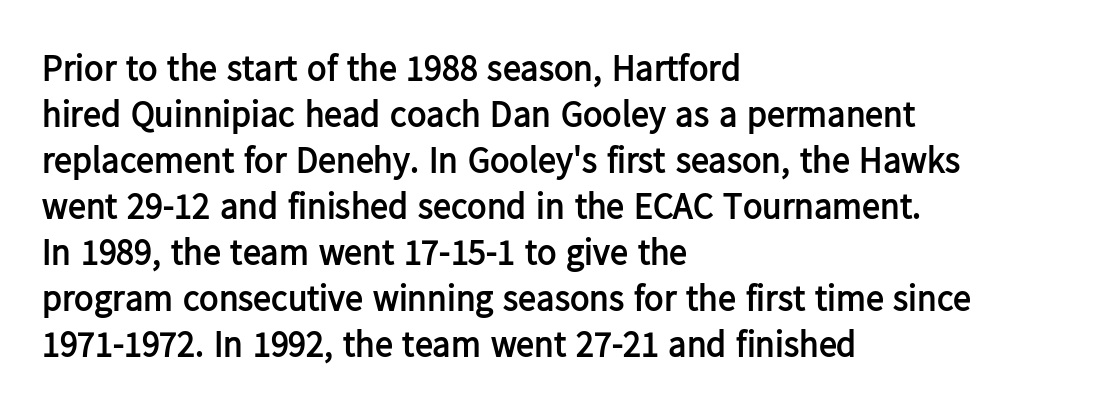
Does extra space separate the letters? No, they use regular spacing. The baseline area is clear. Students, this is bold: see how much ink each stroke carries. Normally led — the rows are evenly, conventionally spaced. This is the regular roman posture of the typeface.
